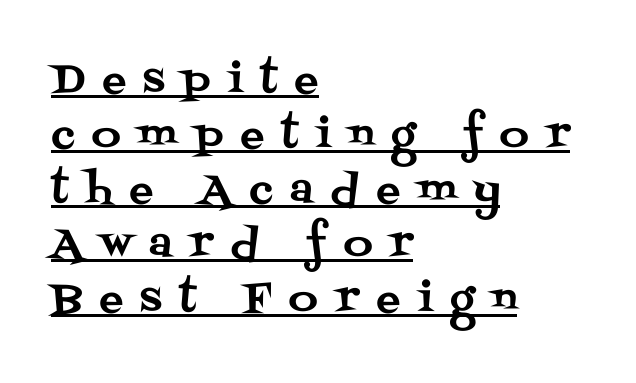
The image shows 40 px serif type, upright; set left-aligned, normal line spacing (1.37x), unusually wide letter spacing (+0.43 em), underlined; medium stroke contrast and a large x-height.
